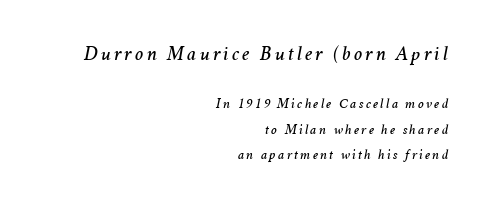
{"italic": "yes", "lean": "right", "slant_degrees": 11, "underline": "no", "align": "right", "line_spacing_ratio": 1.81, "larger_block": "first", "size_ratio": 1.43, "glyph_px": 20}
